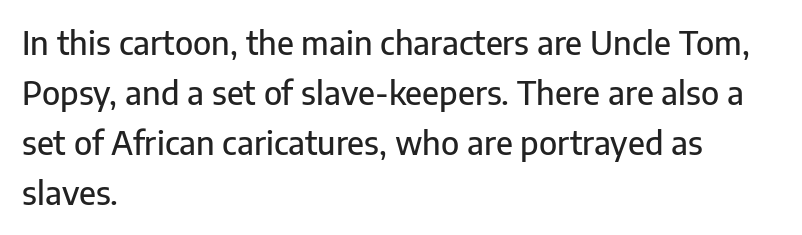
Q: Is the text italic (slanted)? A: No, it is upright.
Q: Is the typeface a serif or a sans-serif typeface? A: Sans-serif.
Q: Is the text underlined? A: No.
Q: How is the paragraph aligned? A: Left-aligned.
Q: Is the spacing between letters normal or unusually wide? A: Normal.
Q: Is the spacing between lines tight, normal or loose? A: Normal.
Q: Width (condensed, normal, or wide)? A: Normal.
Q: Stroke contrast? A: Low.
Q: x-height? A: Medium.
Q: Monospaced? A: No.
